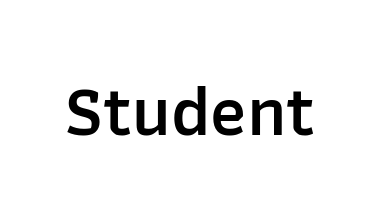
The lettering holds an erect, upright posture throughout. Check under the words: just untouched page. Observe the absence of serifs on each vertical stroke in this sample. Firm but not heavy-handed strokes: this text is semibold. Observe the ordinary spacing: letters are neighbours, not strangers. Each letter keeps its own natural width here, so spacing adapts to shape.
